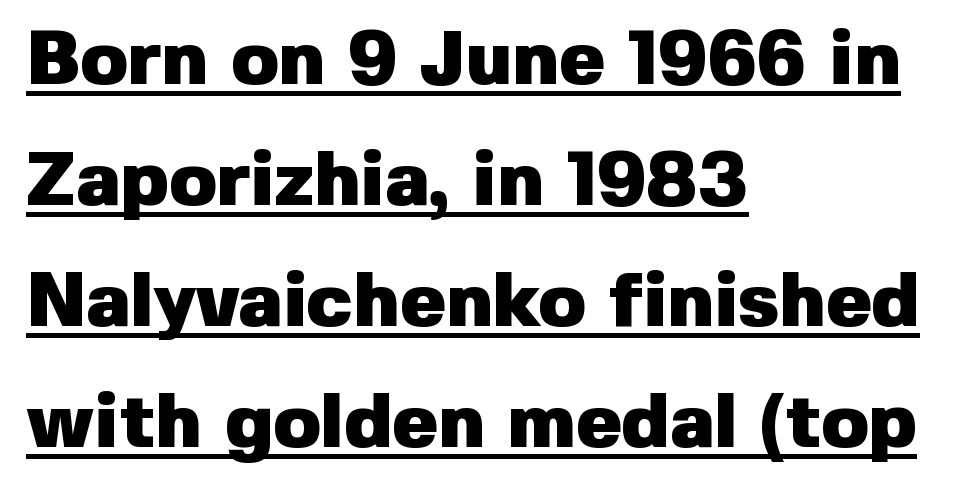
The image shows 77 px heavy sans-serif type, upright; set left-aligned, normal line spacing (1.57x), normal letter spacing, underlined; low stroke contrast and a medium x-height.
